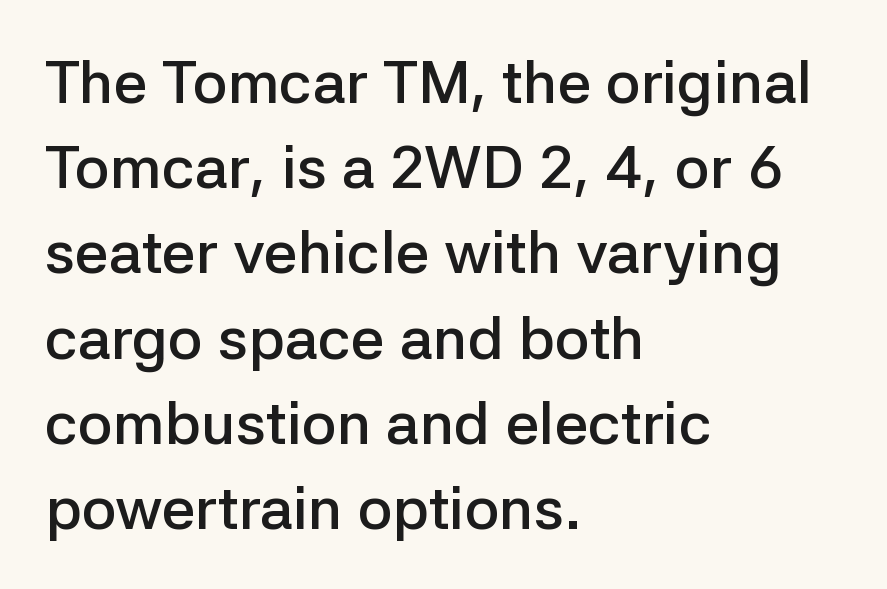
{"serif": "no", "italic": "no", "bold": "semi", "weight": "semibold", "width": "normal", "stroke_contrast": "low", "x_height": "medium", "monospaced": "no", "underline": "no", "align": "left", "line_spacing": "normal", "line_spacing_ratio": 1.42, "letter_spacing": "normal", "letter_spacing_em": 0.0, "glyph_px": 60}
